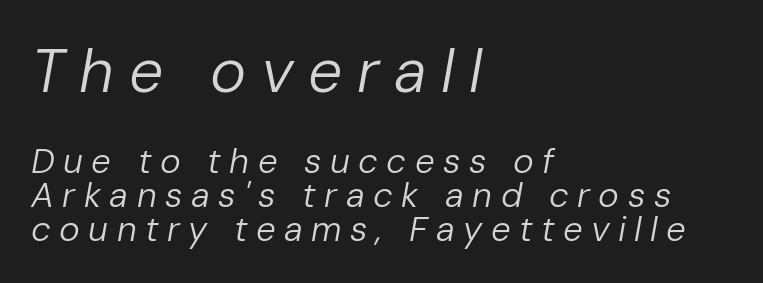
The image shows 61 px regular-weight type, italic (leaning right); set left-aligned, tight line spacing (0.96x), unusually wide letter spacing (+0.24 em), not underlined; the first (top) block is 1.74x larger; low stroke contrast and a medium x-height.
